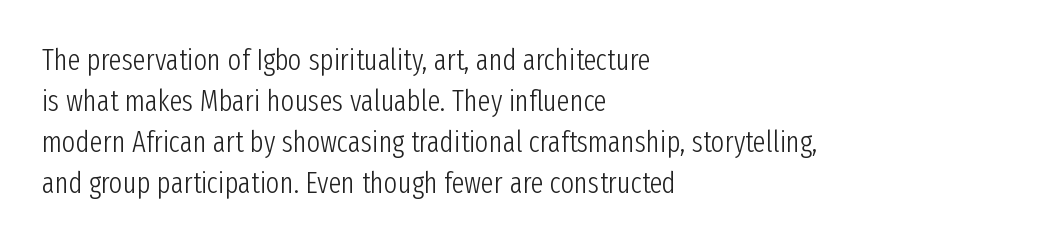
The image shows 29 px light, condensed sans-serif type, upright; set left-aligned, normal line spacing (1.41x), normal letter spacing, not underlined; low stroke contrast and a medium x-height.
